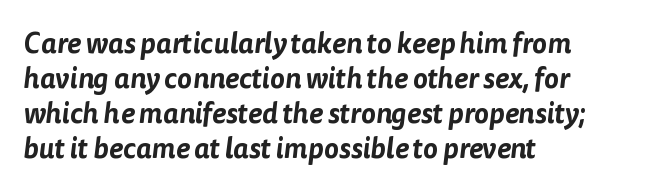
Q: Is the typeface a serif or a sans-serif typeface? A: Sans-serif.
Q: Is the text underlined? A: No.
Q: How is the paragraph aligned? A: Left-aligned.
Q: Is the spacing between letters normal or unusually wide? A: Normal.
Q: Is the spacing between lines tight, normal or loose? A: Normal.
Q: Width (condensed, normal, or wide)? A: Normal.
Q: Stroke contrast? A: Low.
Q: x-height? A: Medium.
Q: Monospaced? A: No.
